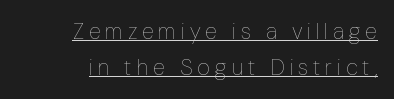
Q: Is the text bold? A: No.
Q: Is the text italic (slanted)? A: No, it is upright.
Q: Is the text underlined? A: Yes.
Q: How is the paragraph aligned? A: Right-aligned.
Q: Is the spacing between letters normal or unusually wide? A: Unusually wide.
Q: Is the spacing between lines tight, normal or loose? A: Normal.
